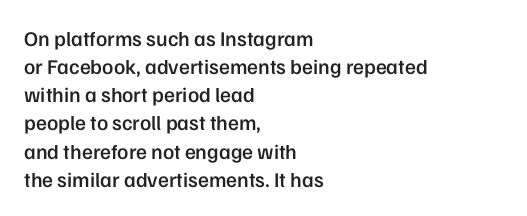
The image shows 21 px text type, upright; set left-aligned, normal line spacing (1.34x), normal letter spacing, not underlined.
